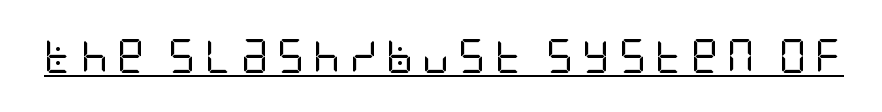
The image shows 34 px regular-weight, condensed sans-serif type, upright; set unusually wide letter spacing (+0.25 em), underlined; low stroke contrast and a large x-height.
